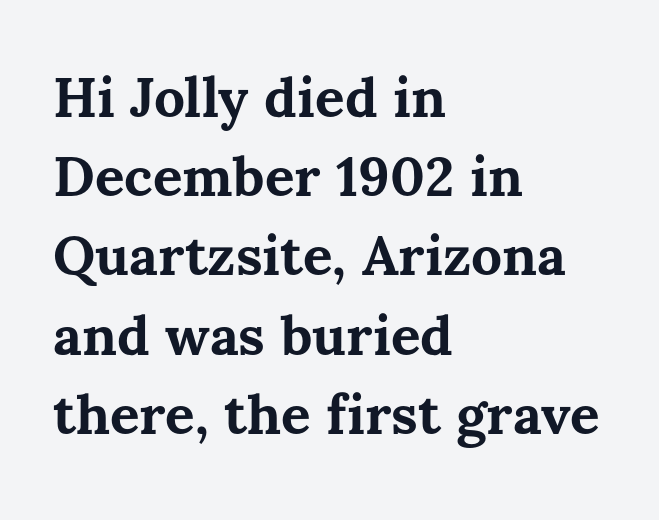
{"italic": "no", "bold": "yes", "weight": "bold", "width": "normal", "stroke_contrast": "medium", "x_height": "medium", "monospaced": "no", "underline": "no", "align": "left", "line_spacing": "normal", "line_spacing_ratio": 1.44, "letter_spacing": "normal", "letter_spacing_em": 0.0, "glyph_px": 55}
